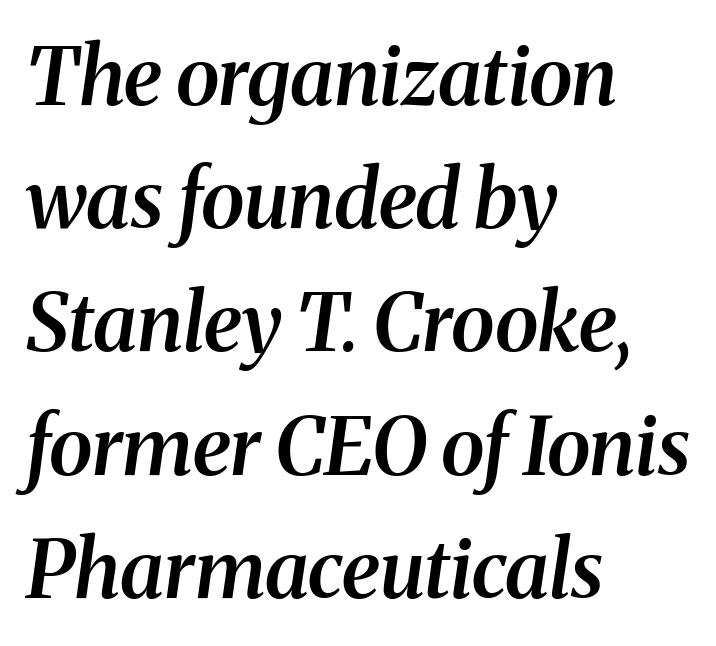
Q: Is the text bold? A: Semi-bold.
Q: Is the text italic (slanted)? A: Yes, it leans right by about 8 degrees.
Q: Is the typeface a serif or a sans-serif typeface? A: Serif.
Q: Is the text underlined? A: No.
Q: How is the paragraph aligned? A: Left-aligned.
Q: Is the spacing between letters normal or unusually wide? A: Normal.
Q: Is the spacing between lines tight, normal or loose? A: Normal.
Q: Width (condensed, normal, or wide)? A: Normal.
Q: Stroke contrast? A: Medium.
Q: x-height? A: Medium.
Q: Monospaced? A: No.
